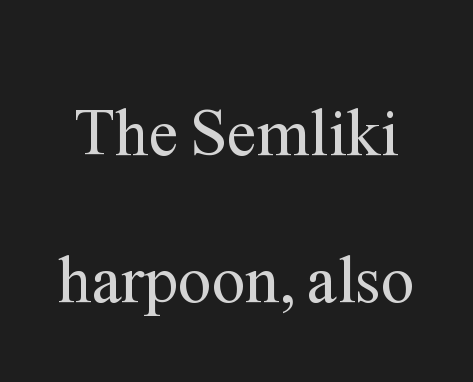
What stands out about the letter spacing? Nothing — it is the standard amount. Stems here are at most as thick as an everyday book face. Quick note: interline space is abundant. The passage shown is typed in a proportional face where columns would drift. Posture: vertical. Type without underlining.
